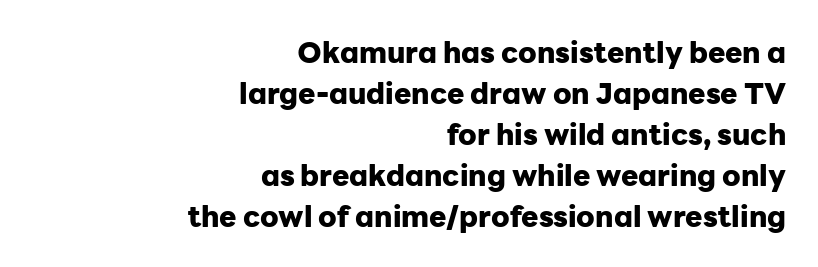
Style check: upright. Words float on clear page, feet unadorned. Nothing sits at the stroke ends, so this counts as sans-serif. The typesetting leans heavy: a genuine bold. Words appear dense and cohesive because spacing is normal. Reading down the column, the eye jumps a familiar distance to each next line.
